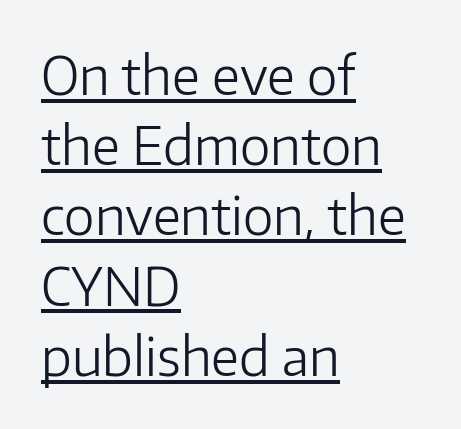
{"serif": "no", "italic": "no", "bold": "no", "weight": "light", "width": "normal", "stroke_contrast": "low", "x_height": "medium", "monospaced": "no", "underline": "yes", "align": "left", "line_spacing": "normal", "line_spacing_ratio": 1.35, "letter_spacing": "normal", "letter_spacing_em": 0.0, "glyph_px": 52}
